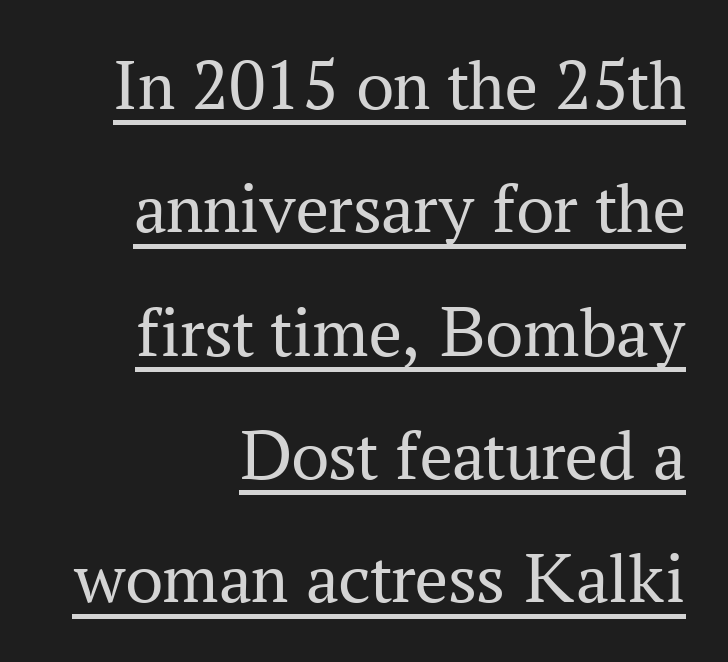
The image shows 73 px regular-weight serif type, upright; set right-aligned, normal line spacing (1.69x), normal letter spacing, underlined; medium stroke contrast and a medium x-height.
